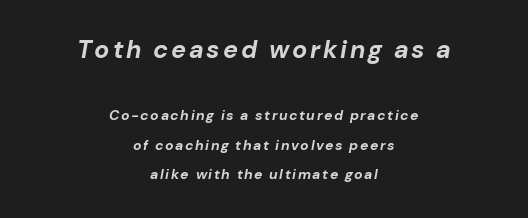
Summary of weight: heavy, a full bold. Leading is clearly above the norm, producing a sparse column. Which of the two is more prominent by size? The first, at the top. Each line is balanced around a shared central axis.
